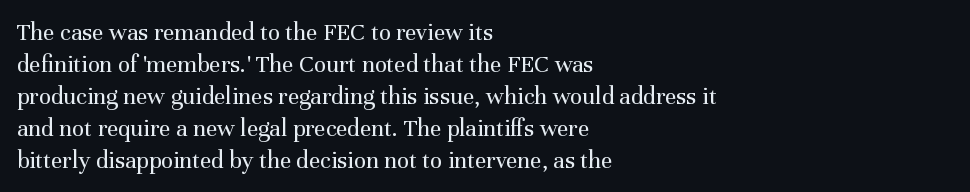
Glance below the letters and you will spot only blank space. The weight tops out at a normal text grade. Teacher's note: observe the even left margin — that is flush-left alignment. Interline gaps are of average width in this sample. In terms of posture, this sample is upright.
